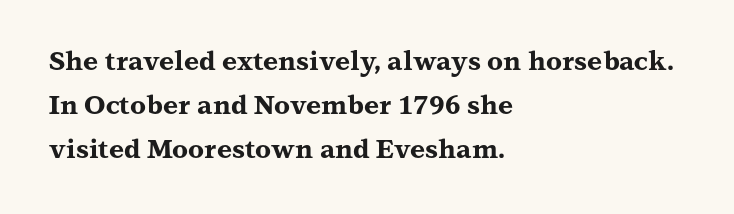
The space beneath each line is pristine and unruled. What's the leading like? Ordinary, nothing unusual. Tracking here is standard; glyphs follow each other at the usual distance. Strong, thick strokes mark this as bold type.
